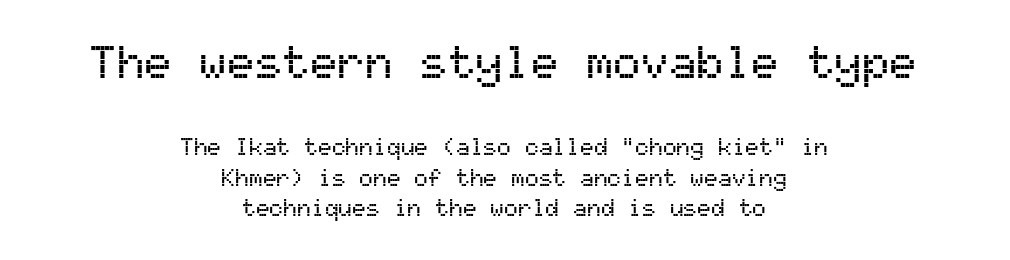
The image shows 46 px sans-serif type, upright, monospaced; set centered, normal line spacing (1.33x), normal letter spacing, not underlined; the first (top) block is 2.0x larger; medium stroke contrast and a medium x-height.
